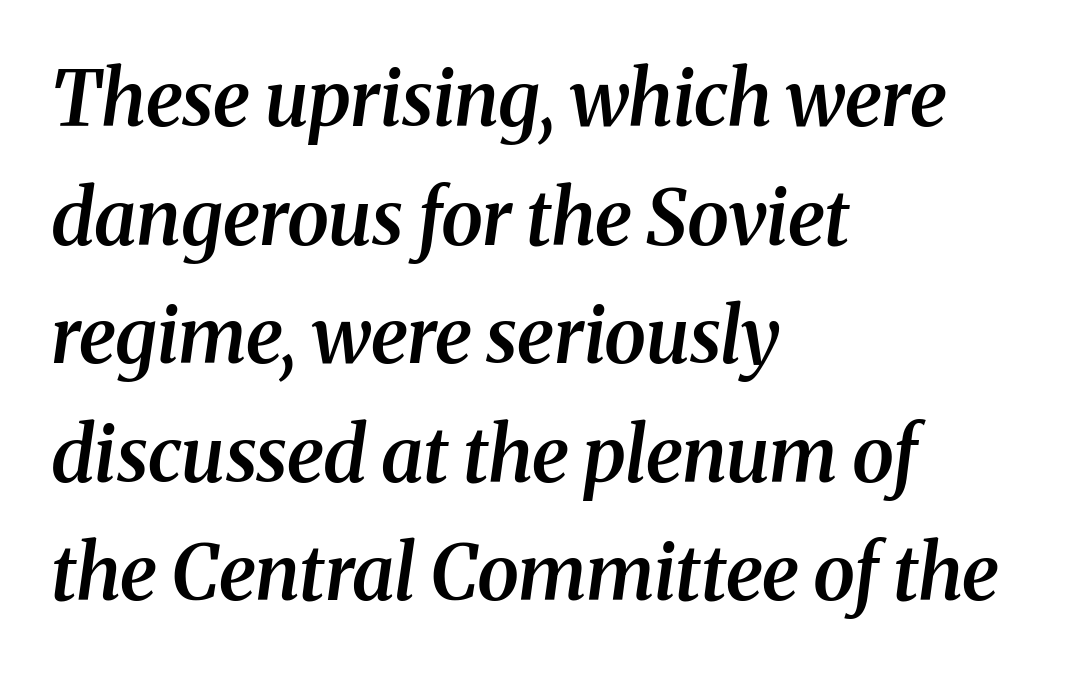
Q: Is the text bold? A: Semi-bold.
Q: Is the text italic (slanted)? A: Yes, it leans right by about 8 degrees.
Q: Is the typeface a serif or a sans-serif typeface? A: Serif.
Q: Is the text underlined? A: No.
Q: How is the paragraph aligned? A: Left-aligned.
Q: Is the spacing between letters normal or unusually wide? A: Normal.
Q: Is the spacing between lines tight, normal or loose? A: Normal.
Q: Width (condensed, normal, or wide)? A: Normal.
Q: Stroke contrast? A: Medium.
Q: x-height? A: Medium.
Q: Monospaced? A: No.
